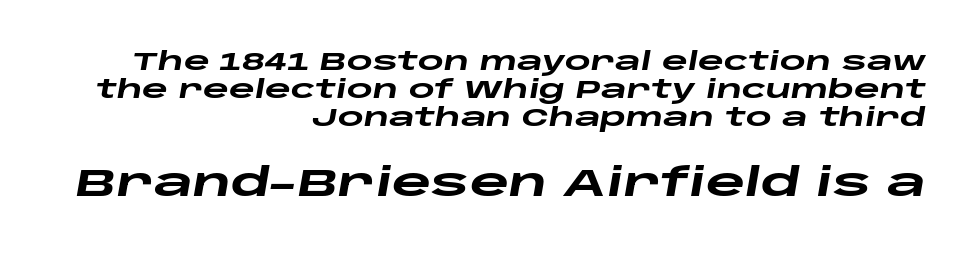
The image shows 38 px heavy, wide type, italic (leaning right); set right-aligned, tight line spacing (1.13x), normal letter spacing, not underlined; the second (bottom) block is 1.52x larger; low stroke contrast and a large x-height.
